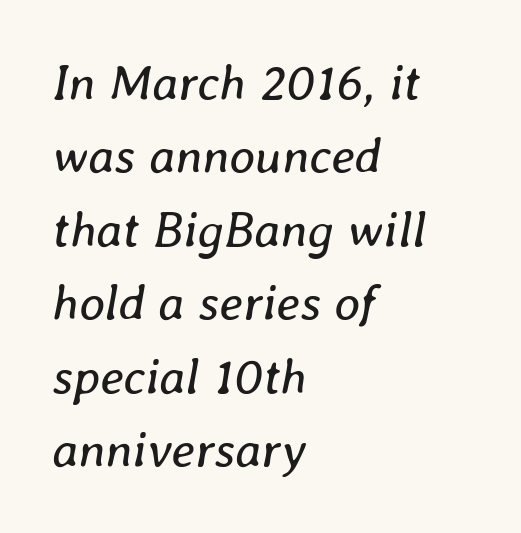
Q: Is the text bold? A: No.
Q: Is the text italic (slanted)? A: Yes, it leans right by about 8 degrees.
Q: Is the text underlined? A: No.
Q: How is the paragraph aligned? A: Left-aligned.
Q: Is the spacing between letters normal or unusually wide? A: Normal.
Q: Is the spacing between lines tight, normal or loose? A: Normal.
Q: Width (condensed, normal, or wide)? A: Normal.
Q: Stroke contrast? A: Low.
Q: x-height? A: Medium.
Q: Monospaced? A: No.
